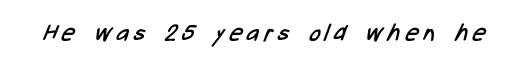
Plain, unruled lines of type. Unbolded letterforms with no extra heft. Inter-character spacing is expanded well beyond the font's built-in metrics.
